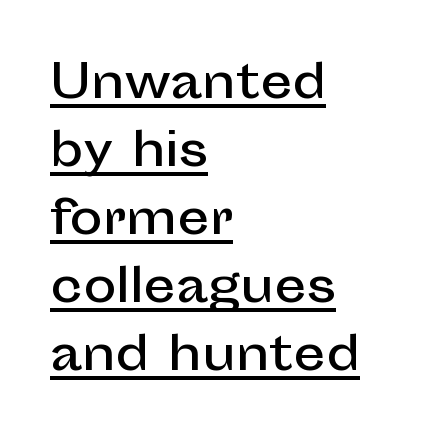
Horizontally, the lines are justified to the leading edge only. Compared with typical body copy, the letter spacing here is the same. Unlike italic type, these characters show no tilt at all. Nope, no serifs anywhere on these letters. The rendering uses natural spacing where letterforms have individual widths.
